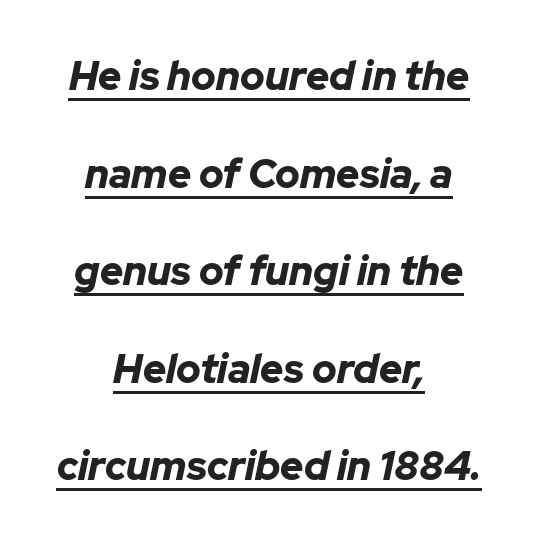
Short note: letters normally spaced. One glance says open: line gaps are wider than usual. The font is running at its bold setting. Looks like regular typesetting: each glyph gets only the width it needs.
